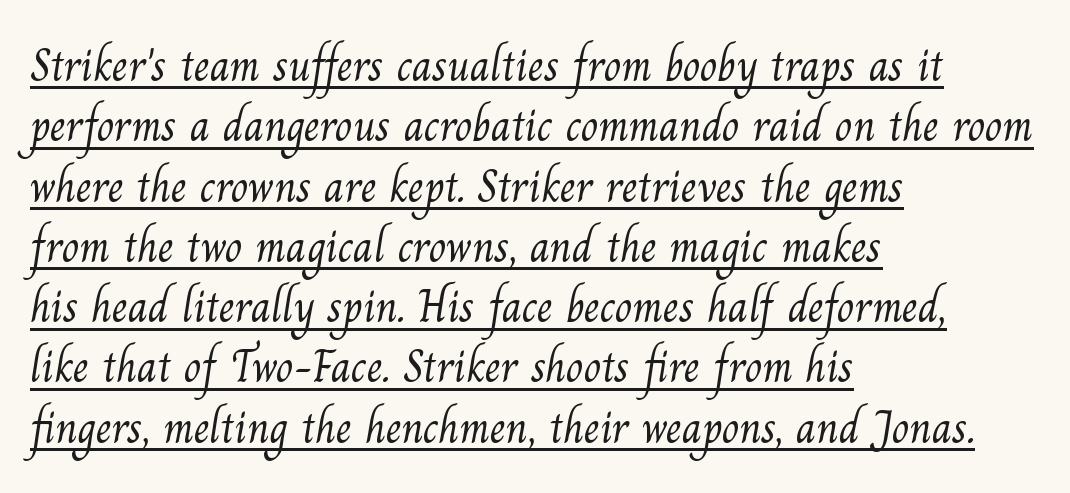
{"serif": "yes", "bold": "no", "weight": "light", "width": "normal", "stroke_contrast": "medium", "x_height": "small", "monospaced": "no", "underline": "yes", "align": "left", "line_spacing": "normal", "line_spacing_ratio": 1.34, "letter_spacing": "normal", "letter_spacing_em": 0.0, "glyph_px": 45}
